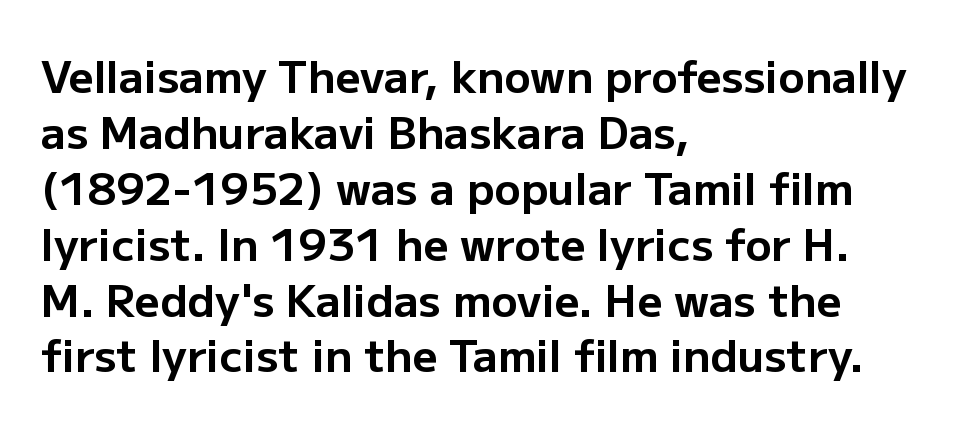
This rendering uses left alignment, leaving the right contour irregular. Normally led — the rows are evenly, conventionally spaced. Default kerning and tracking; the words read as compact shapes. The typography opts for an upright posture over an oblique one.
